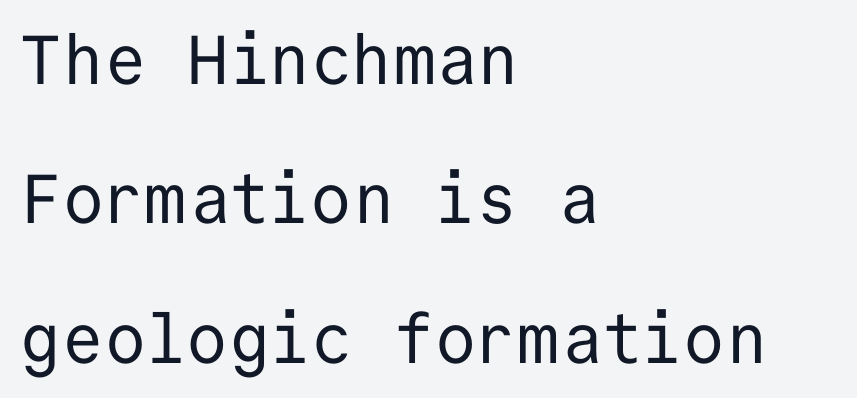
{"serif": "no", "italic": "no", "bold": "no", "weight": "regular", "width": "normal", "stroke_contrast": "low", "x_height": "medium", "monospaced": "yes", "underline": "no", "align": "left", "line_spacing": "loose", "line_spacing_ratio": 2.02, "letter_spacing": "normal", "letter_spacing_em": 0.0, "glyph_px": 69}
